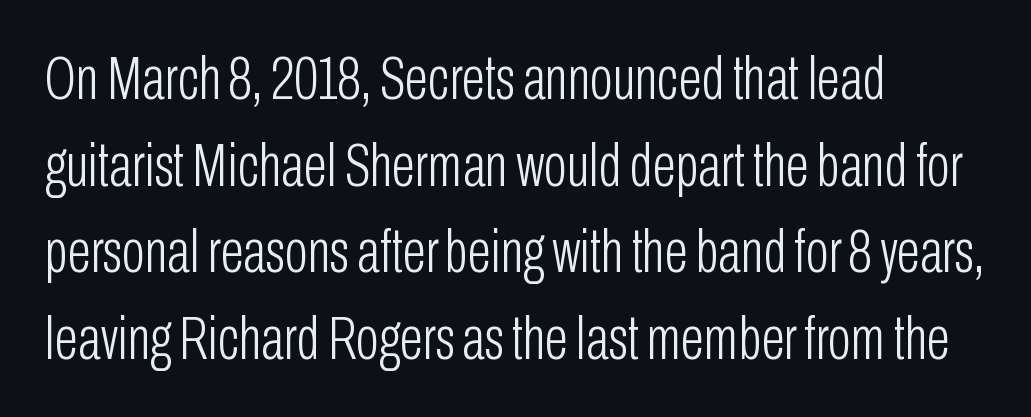
{"serif": "no", "italic": "no", "bold": "no", "weight": "light", "width": "condensed", "stroke_contrast": "low", "x_height": "medium", "monospaced": "no", "underline": "no", "align": "left", "line_spacing": "normal", "line_spacing_ratio": 1.42, "letter_spacing": "normal", "letter_spacing_em": 0.0, "glyph_px": 61}
